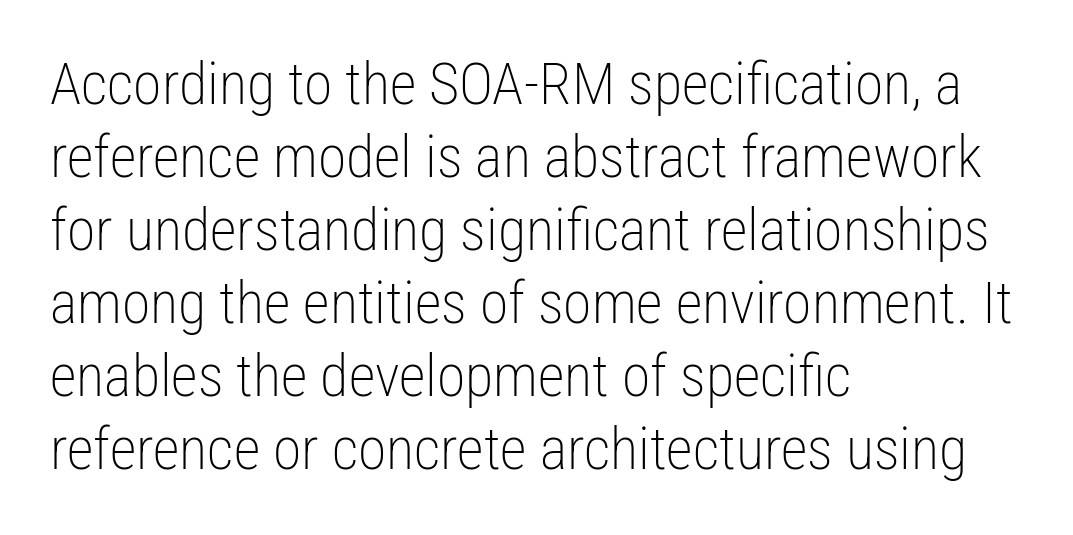
Q: Is the text bold? A: No.
Q: Is the text italic (slanted)? A: No, it is upright.
Q: Is the typeface a serif or a sans-serif typeface? A: Sans-serif.
Q: Is the text underlined? A: No.
Q: How is the paragraph aligned? A: Left-aligned.
Q: Is the spacing between letters normal or unusually wide? A: Normal.
Q: Is the spacing between lines tight, normal or loose? A: Normal.
Q: Width (condensed, normal, or wide)? A: Condensed.
Q: Stroke contrast? A: Low.
Q: x-height? A: Medium.
Q: Monospaced? A: No.
